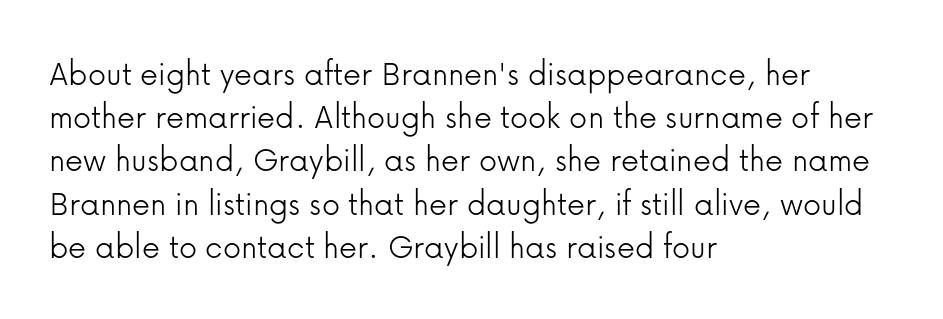
Horizontal alignment here is leftward, the default for most running prose. Descender tails drop into unmarked territory. The letters stand upright; this is a roman face. A light-to-regular cut is what we see here.
